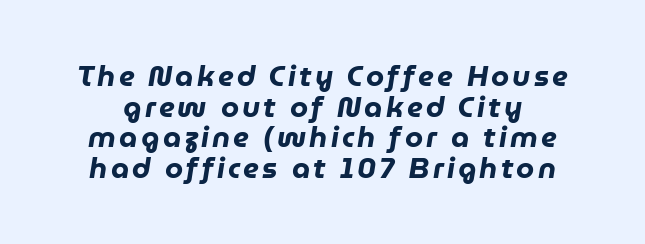
The image shows 29 px heavy type, italic (leaning right); set tight line spacing (1.06x), not underlined; low stroke contrast and a medium x-height.
